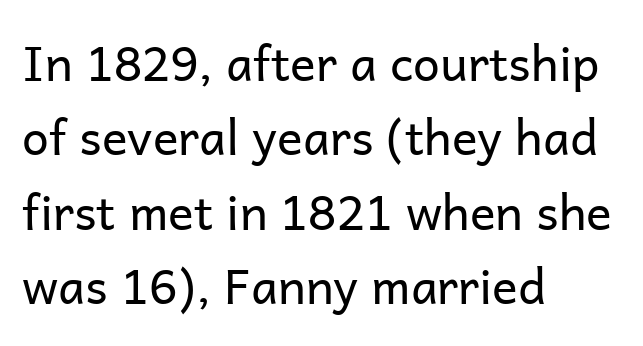
{"serif": "no", "italic": "no", "bold": "no", "weight": "regular", "width": "normal", "stroke_contrast": "low", "x_height": "medium", "monospaced": "no", "underline": "no", "align": "left", "line_spacing": "normal", "line_spacing_ratio": 1.55, "letter_spacing": "normal", "letter_spacing_em": 0.0, "glyph_px": 48}
